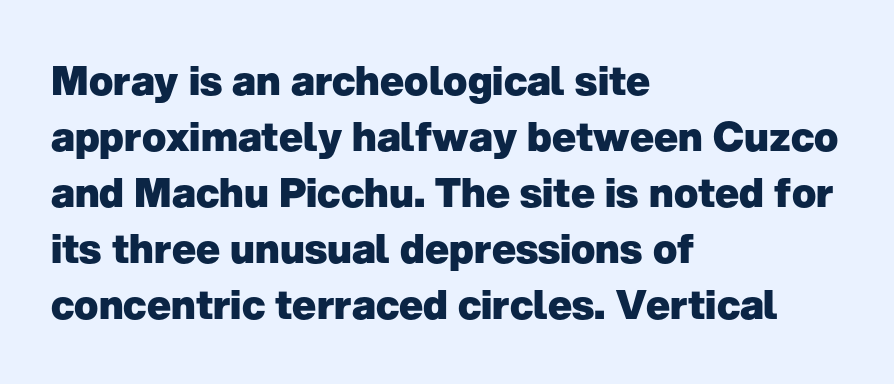
The image shows 40 px heavy sans-serif type, upright; set left-aligned, normal line spacing (1.4x), normal letter spacing, not underlined; low stroke contrast and a medium x-height.
